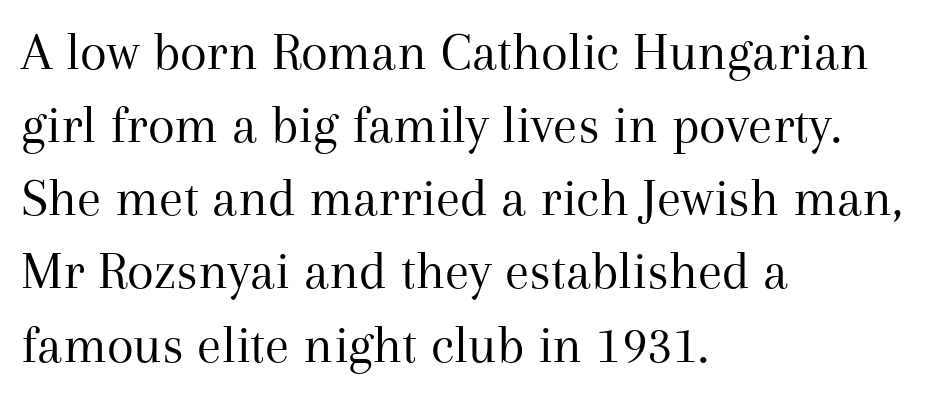
The image shows 55 px regular-weight serif type, upright; set left-aligned, normal line spacing (1.33x), normal letter spacing, not underlined; medium stroke contrast and a medium x-height.
